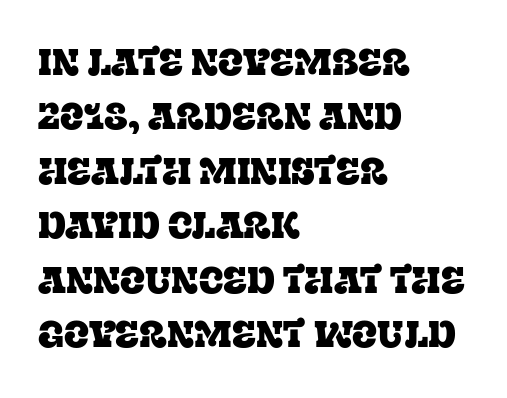
{"serif": "yes", "italic": "no", "width": "normal", "stroke_contrast": "low", "x_height": "large", "monospaced": "no", "underline": "no", "align": "left", "line_spacing": "normal", "line_spacing_ratio": 1.47, "letter_spacing": "normal", "letter_spacing_em": 0.0, "glyph_px": 37}
